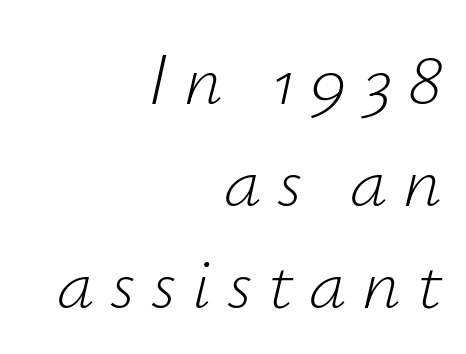
{"italic": "yes", "lean": "right", "slant_degrees": 12, "bold": "no", "weight": "light", "width": "normal", "stroke_contrast": "low", "x_height": "small", "monospaced": "no", "underline": "no", "align": "right", "line_spacing": "normal", "line_spacing_ratio": 1.36, "letter_spacing": "wide", "letter_spacing_em": 0.21, "glyph_px": 75}
